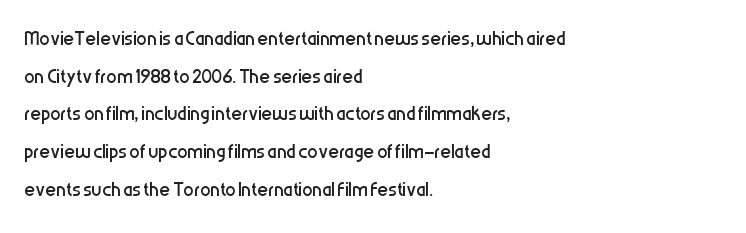
Q: Is the text bold? A: No.
Q: Is the text italic (slanted)? A: No, it is upright.
Q: Is the text underlined? A: No.
Q: How is the paragraph aligned? A: Left-aligned.
Q: Is the spacing between letters normal or unusually wide? A: Normal.
Q: Is the spacing between lines tight, normal or loose? A: Normal.
